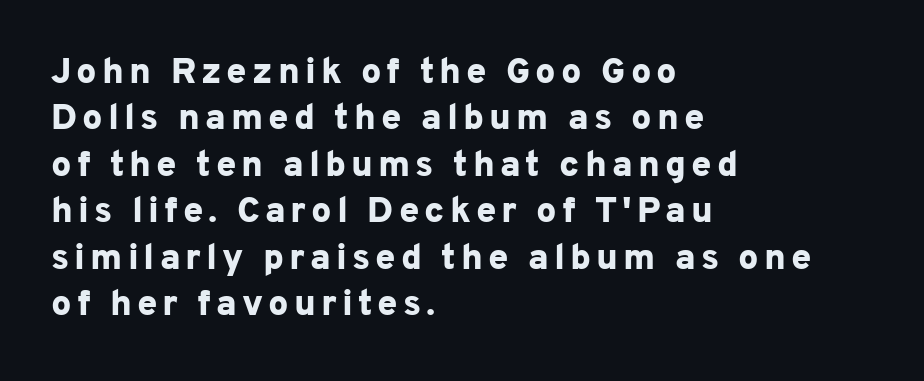
The image shows 36 px bold sans-serif type, upright; set left-aligned, normal line spacing (1.29x), not underlined; low stroke contrast and a medium x-height.
